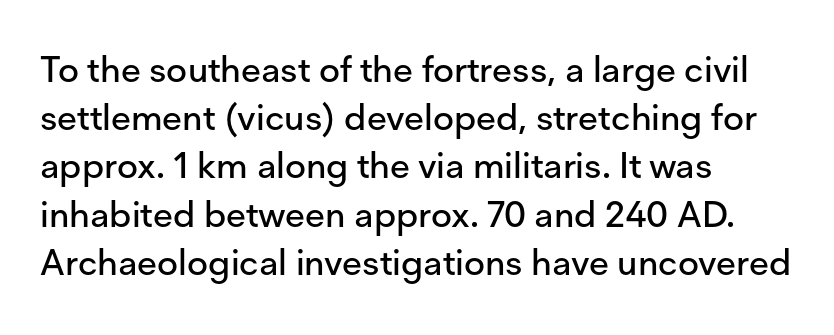
Q: Is the text italic (slanted)? A: No, it is upright.
Q: Is the typeface a serif or a sans-serif typeface? A: Sans-serif.
Q: Is the text underlined? A: No.
Q: How is the paragraph aligned? A: Left-aligned.
Q: Is the spacing between letters normal or unusually wide? A: Normal.
Q: Is the spacing between lines tight, normal or loose? A: Normal.
Q: Width (condensed, normal, or wide)? A: Normal.
Q: Stroke contrast? A: Low.
Q: x-height? A: Medium.
Q: Monospaced? A: No.
